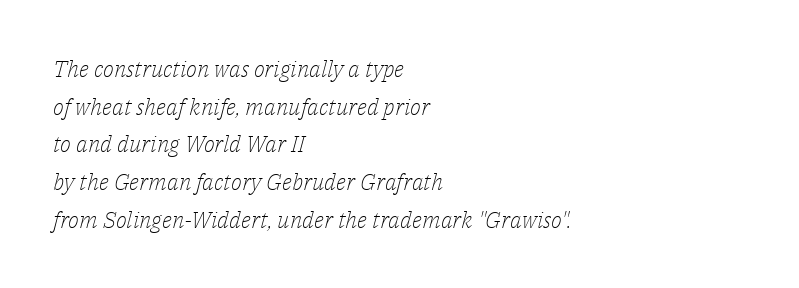
The image shows 23 px text type, italic (leaning right); set left-aligned, normal line spacing (1.64x), normal letter spacing, not underlined.
